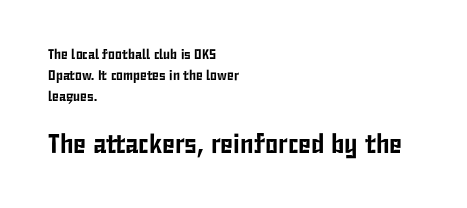
Q: Is the text italic (slanted)? A: No, it is upright.
Q: Is the text underlined? A: No.
Q: How is the paragraph aligned? A: Left-aligned.
Q: Is the spacing between letters normal or unusually wide? A: Normal.
Q: Is the spacing between lines tight, normal or loose? A: Normal.
Q: Which block of text is set in a larger size, the first (top) or the second (bottom)? A: The second (bottom) one.
